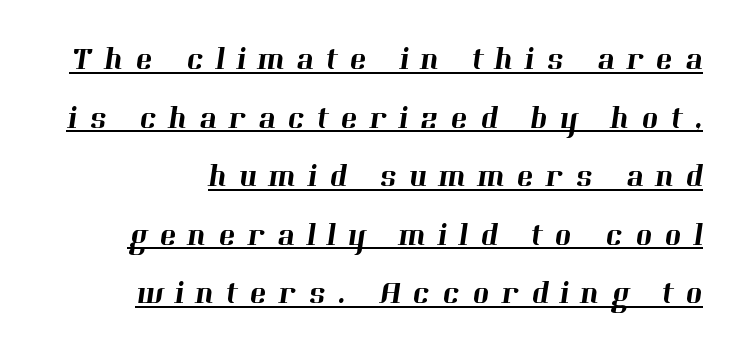
The image shows 32 px serif type; set right-aligned, line spacing 1.83x, unusually wide letter spacing (+0.38 em), underlined; high stroke contrast and a medium x-height.
